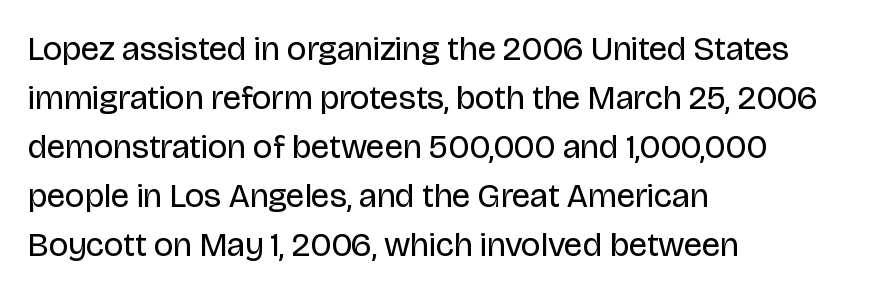
The type is set solid horizontally, with unmodified tracking. Is the block centered? No — it sits flush against the left margin. Is there any slant? The stems are plumb. The space directly below the letters is spotless.
